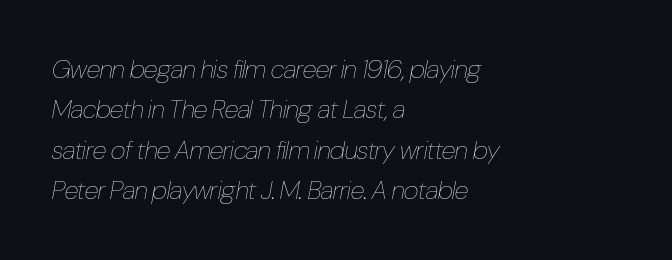
The image shows 26 px text type, italic (leaning right); set left-aligned, normal line spacing (1.55x), normal letter spacing, not underlined.
